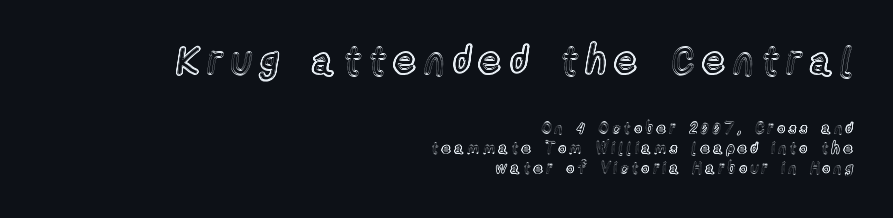
Q: Is the text italic (slanted)? A: Yes.
Q: Is the text underlined? A: No.
Q: How is the paragraph aligned? A: Right-aligned.
Q: Is the spacing between letters normal or unusually wide? A: Unusually wide.
Q: Which block of text is set in a larger size, the first (top) or the second (bottom)? A: The first (top) one.
Q: Width (condensed, normal, or wide)? A: Condensed.
Q: x-height? A: Medium.
Q: Monospaced? A: No.
